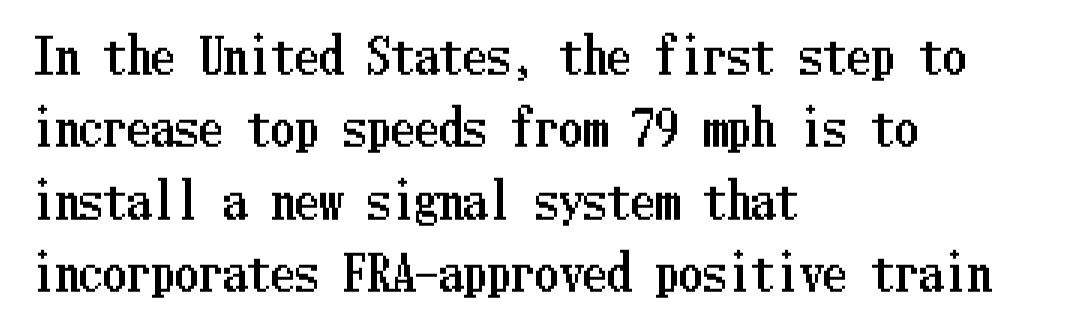
The image shows 48 px condensed type, upright; set left-aligned, normal line spacing (1.51x), normal letter spacing, not underlined; low stroke contrast and a medium x-height.
